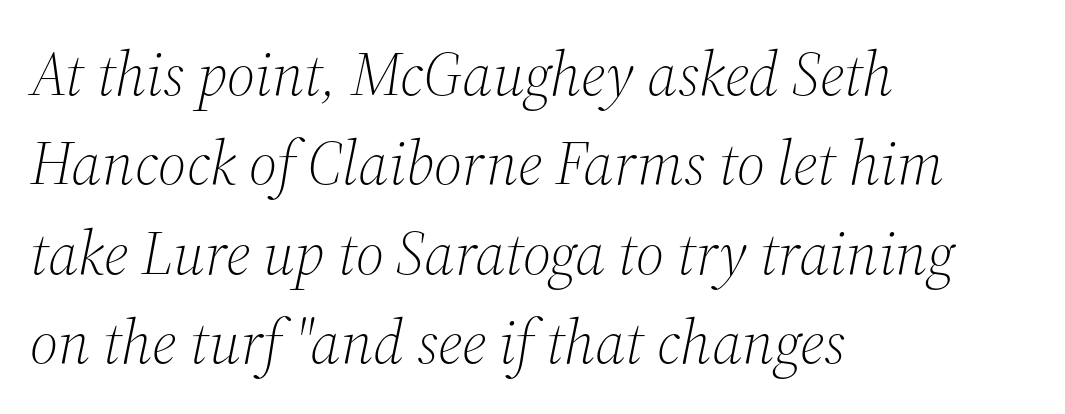
Q: Is the text bold? A: No.
Q: Is the text italic (slanted)? A: Yes, it leans right by about 12 degrees.
Q: Is the typeface a serif or a sans-serif typeface? A: Serif.
Q: Is the text underlined? A: No.
Q: How is the paragraph aligned? A: Left-aligned.
Q: Is the spacing between letters normal or unusually wide? A: Normal.
Q: Is the spacing between lines tight, normal or loose? A: Normal.
Q: Width (condensed, normal, or wide)? A: Normal.
Q: Stroke contrast? A: Medium.
Q: x-height? A: Medium.
Q: Monospaced? A: No.
